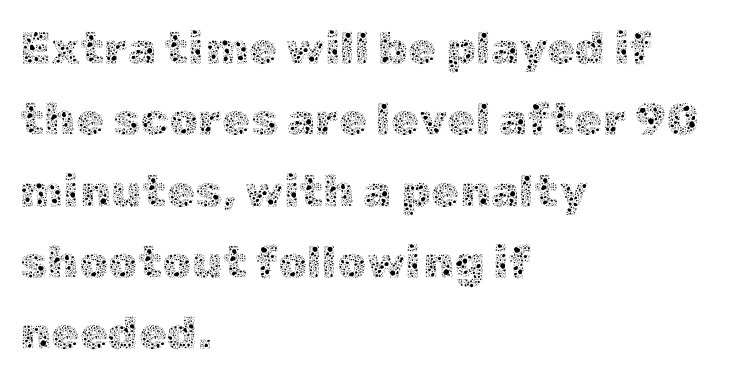
The typesetting does not lean heavy: it is not bold. You could not count columns in this text — the font is proportionally spaced. Tall strokes in this sample are plumb rather than angled. Where is the straight margin? On the left. Does the leading feel generous? No, just average.
